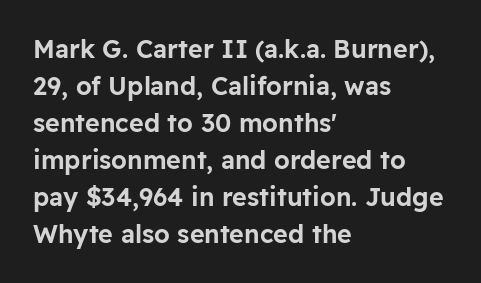
The image shows 25 px text type, upright; set left-aligned, normal line spacing (1.48x), normal letter spacing, not underlined.
